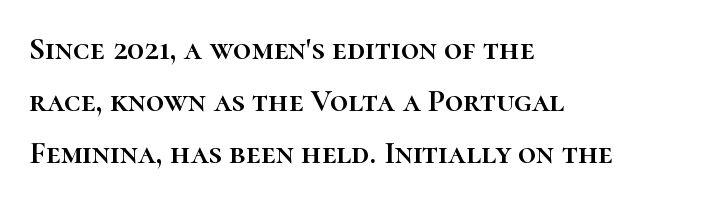
Successive baselines arrive at the customary interval. Short note: letters normally spaced. Is this a fixed-width face? No — the glyphs have proportional, varying widths. Letters rest on an invisible, unmarked baseline. The axis of the letterforms is exactly vertical. Compared with a centered layout, this one pins lines to the left instead.
